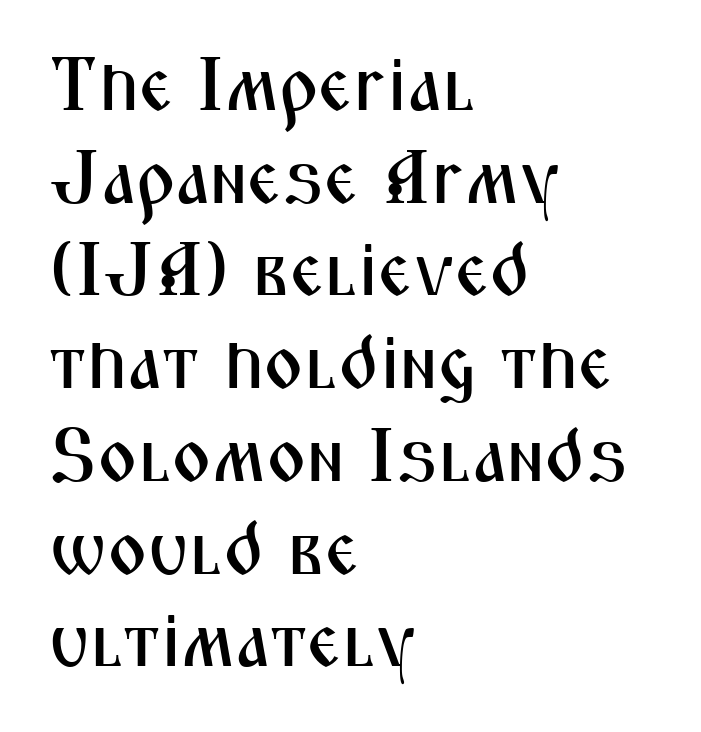
Glyph-to-glyph distance matches everyday printed text. The gap between lines stays unmarked. I'd call this a sans setting — the letters go barefoot. In CSS terms this would be text-align: left.
